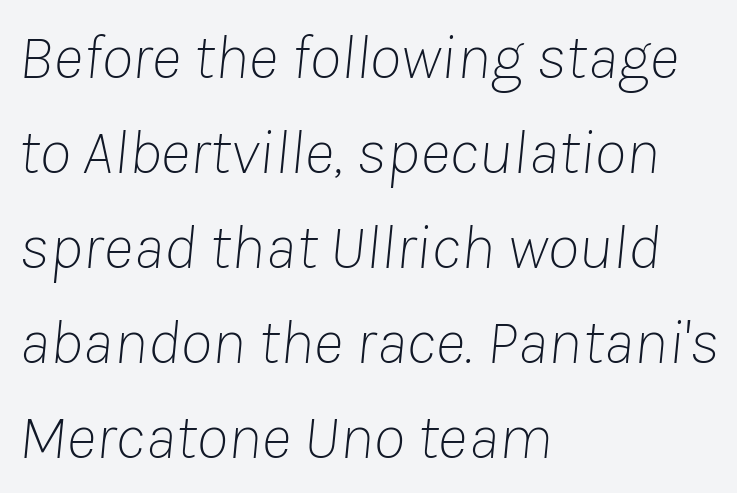
Q: Is the text bold? A: No.
Q: Is the text italic (slanted)? A: Yes, it leans right by about 8 degrees.
Q: Is the text underlined? A: No.
Q: How is the paragraph aligned? A: Left-aligned.
Q: Is the spacing between letters normal or unusually wide? A: Normal.
Q: Is the spacing between lines tight, normal or loose? A: Normal.
Q: Width (condensed, normal, or wide)? A: Normal.
Q: Stroke contrast? A: Low.
Q: x-height? A: Medium.
Q: Monospaced? A: No.
